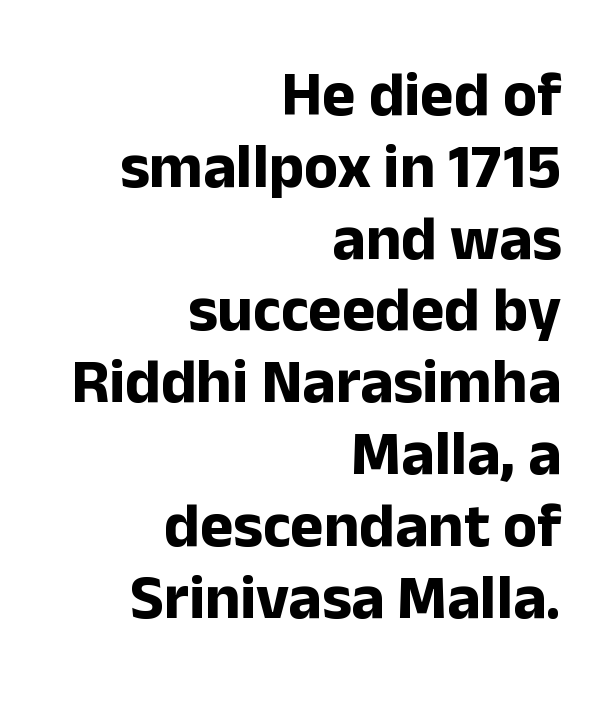
Leftover space on each line is placed entirely before the opening word. The line texture is even and compact thanks to regular tracking. The letters stand straight up with perfectly vertical stems. Vertically, the passage feels compressed, each row crowding the next. Chunky letters — that's bold for sure. I'd call this a sans setting — the letters go barefoot.
